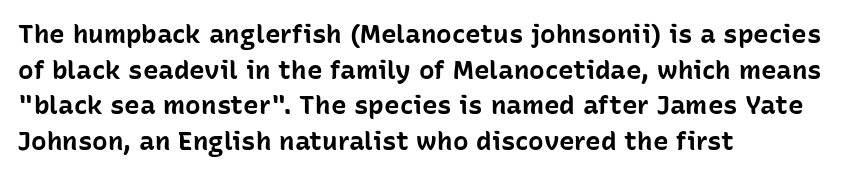
Descenders are the only things crossing below the line. Weight: bold. The tracking reads as untouched default to a designer's eye. A typesetter would mark this as roman, not italic.
